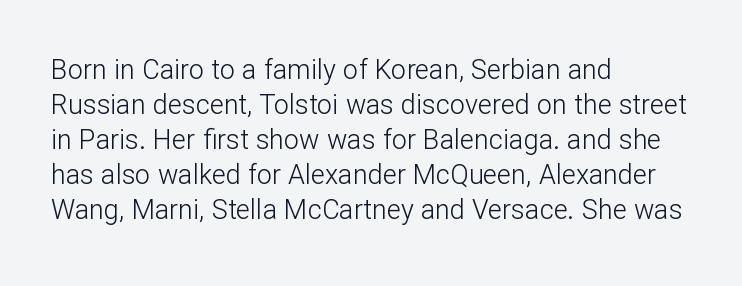
Q: Is the text bold? A: No.
Q: Is the text italic (slanted)? A: No, it is upright.
Q: Is the text underlined? A: No.
Q: How is the paragraph aligned? A: Left-aligned.
Q: Is the spacing between letters normal or unusually wide? A: Normal.
Q: Is the spacing between lines tight, normal or loose? A: Normal.
